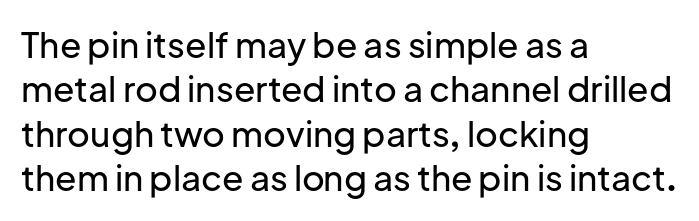
{"serif": "no", "italic": "no", "width": "normal", "stroke_contrast": "low", "x_height": "medium", "monospaced": "no", "underline": "no", "align": "left", "line_spacing": "normal", "line_spacing_ratio": 1.27, "letter_spacing": "normal", "letter_spacing_em": 0.0, "glyph_px": 35}
